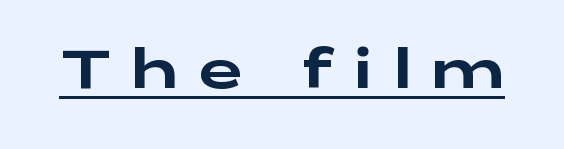
{"serif": "no", "italic": "no", "width": "wide", "stroke_contrast": "low", "x_height": "medium", "monospaced": "no", "underline": "yes", "letter_spacing": "wide", "letter_spacing_em": 0.39, "glyph_px": 55}
